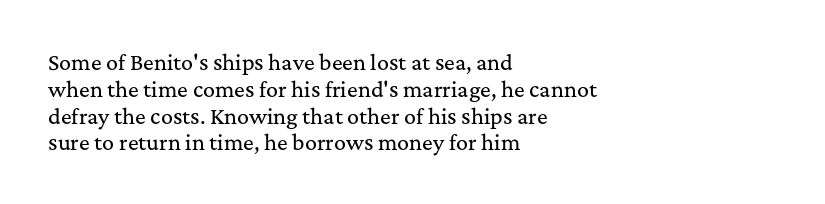
{"italic": "no", "underline": "no", "align": "left", "line_spacing": "normal", "line_spacing_ratio": 1.34, "letter_spacing": "normal", "letter_spacing_em": 0.0, "glyph_px": 20}
